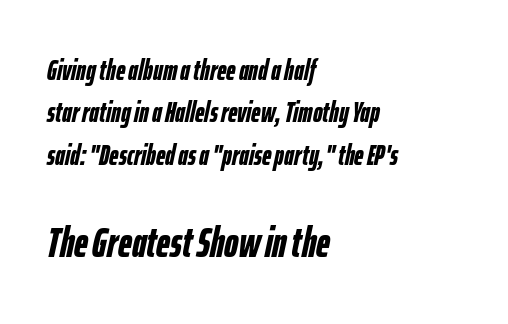
Italic: yes, the glyphs are oblique. The area under the type is left untouched. Size contrast runs from small at the top to large at the bottom. Words appear dense and cohesive because spacing is normal. Varying glyph widths throughout — classic text-font behaviour. Leftover space on each line is placed entirely after the last word.
